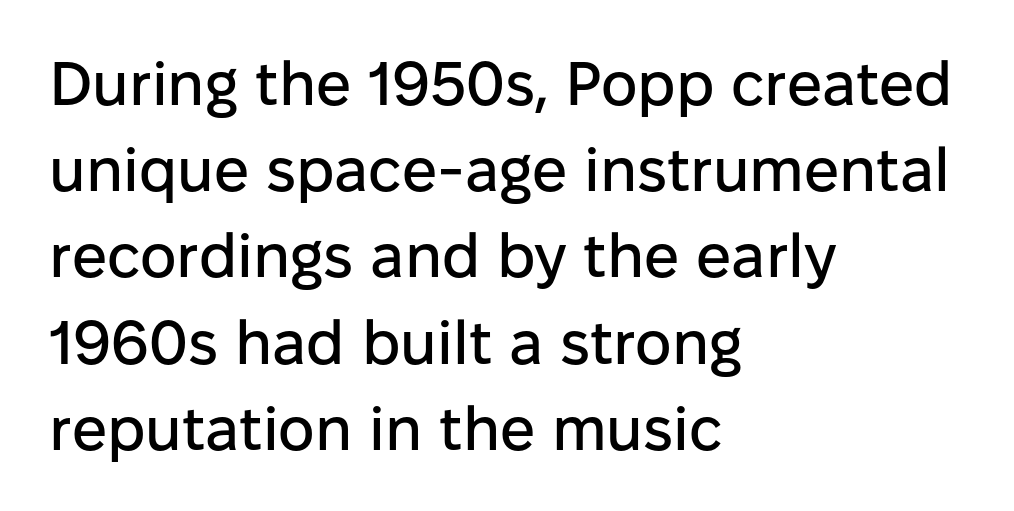
The passage is arranged the way most books set body copy — flush left. Unmarked baselines from the first word to the last. Nobody touched the tracking dial on this one. Vertical spacing — default. You could not count columns in this text — the font is proportionally spaced. Does the lettering tilt? It doesn't — this is upright.
